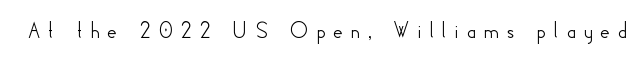
Q: Is the text italic (slanted)? A: No, it is upright.
Q: Is the text underlined? A: No.
Q: Is the spacing between letters normal or unusually wide? A: Unusually wide.
